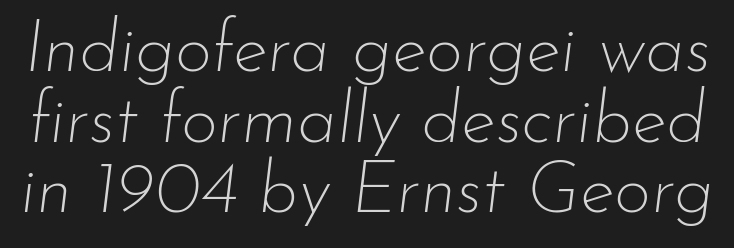
{"italic": "yes", "lean": "right", "slant_degrees": 7, "bold": "no", "weight": "thin", "width": "normal", "stroke_contrast": "low", "x_height": "small", "monospaced": "no", "underline": "no", "line_spacing": "tight", "line_spacing_ratio": 0.98, "letter_spacing": "normal", "letter_spacing_em": 0.0, "glyph_px": 72}
